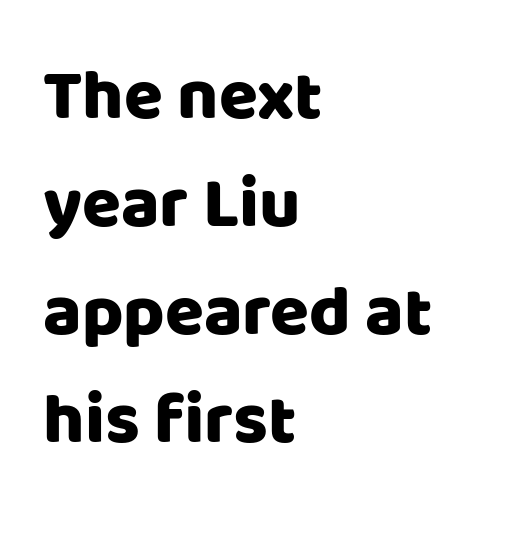
Q: Is the text italic (slanted)? A: No, it is upright.
Q: Is the typeface a serif or a sans-serif typeface? A: Sans-serif.
Q: Is the text underlined? A: No.
Q: How is the paragraph aligned? A: Left-aligned.
Q: Is the spacing between letters normal or unusually wide? A: Normal.
Q: Is the spacing between lines tight, normal or loose? A: Normal.
Q: Width (condensed, normal, or wide)? A: Normal.
Q: Stroke contrast? A: Low.
Q: x-height? A: Large.
Q: Monospaced? A: No.
